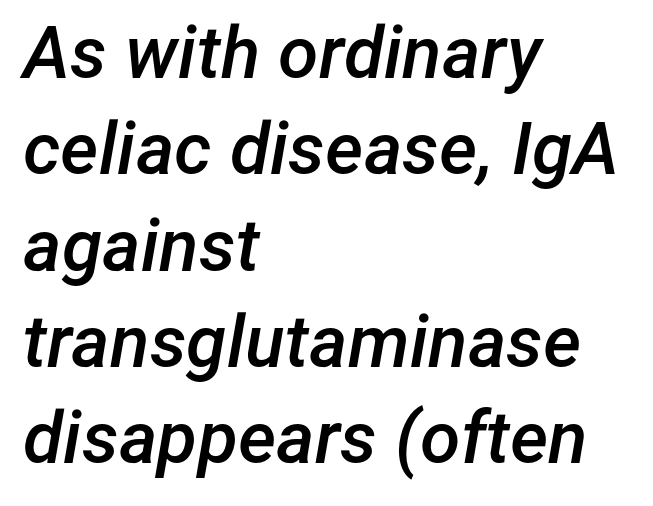
{"italic": "yes", "lean": "right", "slant_degrees": 12, "bold": "semi", "weight": "semibold", "width": "normal", "stroke_contrast": "low", "x_height": "medium", "monospaced": "no", "underline": "no", "align": "left", "line_spacing": "normal", "line_spacing_ratio": 1.32, "letter_spacing": "normal", "letter_spacing_em": 0.0, "glyph_px": 73}
